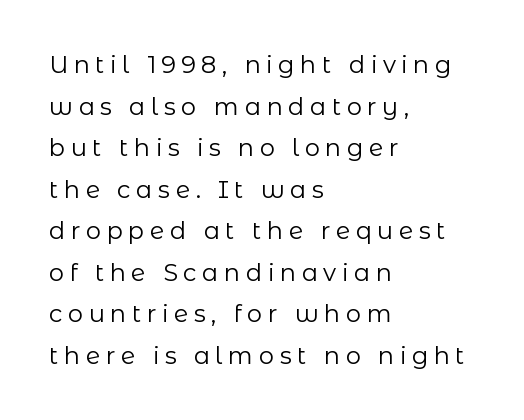
The image shows 24 px text type, upright; set left-aligned, line spacing 1.73x, unusually wide letter spacing (+0.23 em), not underlined.
